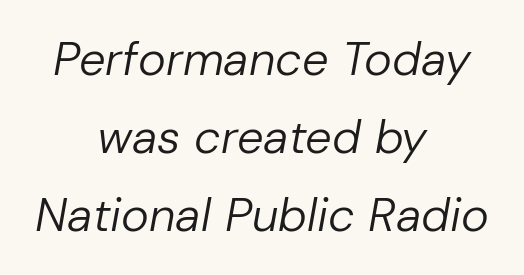
The image shows 47 px regular-weight type, italic (leaning right); set centered, normal line spacing (1.66x), normal letter spacing, not underlined; low stroke contrast and a medium x-height.
